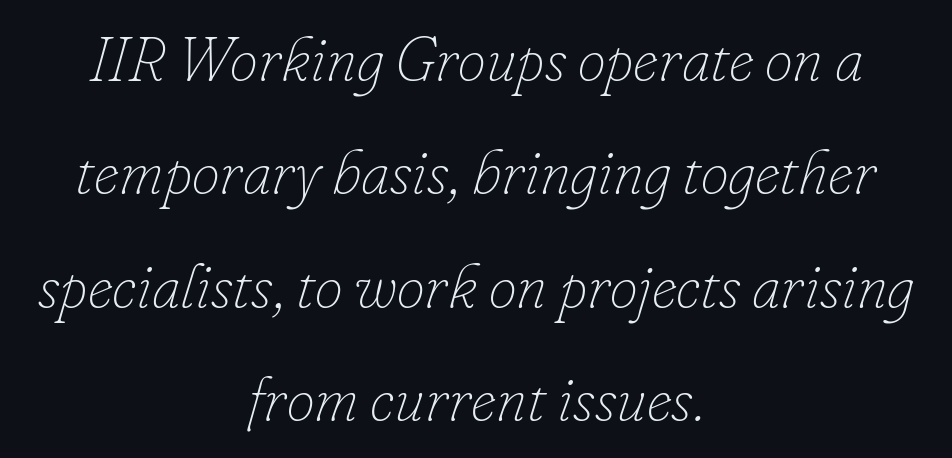
{"italic": "yes", "lean": "right", "slant_degrees": 16, "bold": "no", "weight": "thin", "width": "normal", "stroke_contrast": "low", "x_height": "small", "monospaced": "no", "underline": "no", "align": "center", "line_spacing_ratio": 1.8, "letter_spacing": "normal", "letter_spacing_em": 0.0, "glyph_px": 63}
